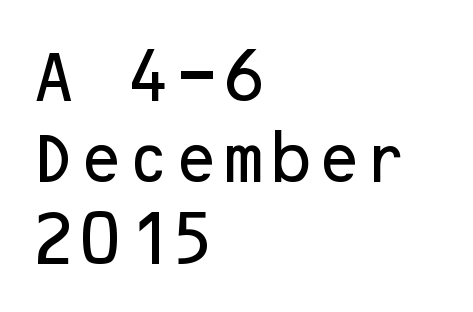
{"serif": "no", "italic": "no", "width": "normal", "stroke_contrast": "low", "x_height": "medium", "underline": "no", "align": "left", "line_spacing": "normal", "line_spacing_ratio": 1.48, "letter_spacing": "normal", "letter_spacing_em": 0.0, "glyph_px": 55}
